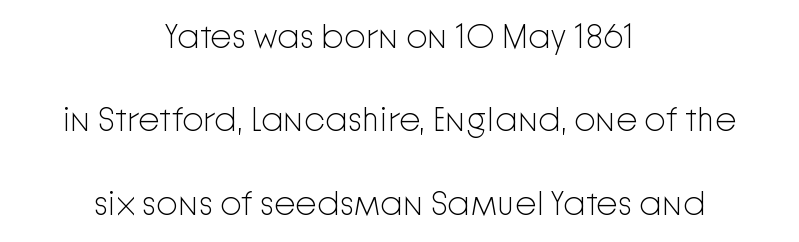
{"serif": "no", "italic": "no", "bold": "no", "weight": "light", "width": "normal", "stroke_contrast": "low", "x_height": "medium", "monospaced": "no", "underline": "no", "align": "center", "line_spacing": "loose", "line_spacing_ratio": 2.45, "letter_spacing": "normal", "letter_spacing_em": 0.0, "glyph_px": 34}
